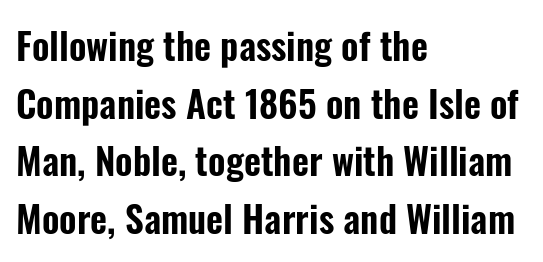
Q: Is the text italic (slanted)? A: No, it is upright.
Q: Is the typeface a serif or a sans-serif typeface? A: Sans-serif.
Q: Is the text underlined? A: No.
Q: How is the paragraph aligned? A: Left-aligned.
Q: Is the spacing between letters normal or unusually wide? A: Normal.
Q: Is the spacing between lines tight, normal or loose? A: Normal.
Q: Width (condensed, normal, or wide)? A: Condensed.
Q: Stroke contrast? A: Low.
Q: x-height? A: Medium.
Q: Monospaced? A: No.
